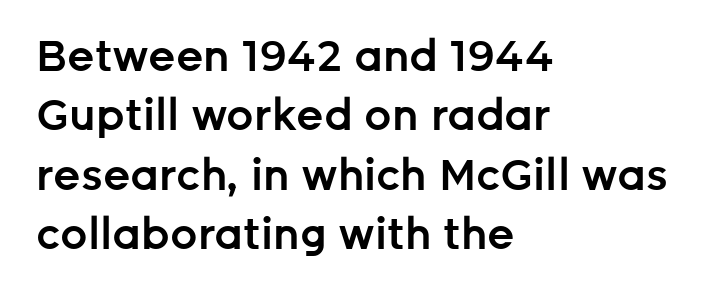
The glyphs have the mass of a demibold cut, below bold. These lines were composed using upright roman letters. Is this a fixed-width face? No — the glyphs have proportional, varying widths. Classification — sans serif. Spacing between characters is what you'd get straight out of the box.
